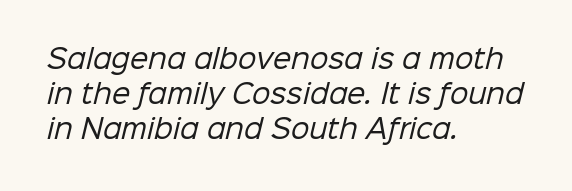
{"bold": "no", "underline": "no", "align": "left", "line_spacing": "normal", "line_spacing_ratio": 1.34, "letter_spacing": "normal", "letter_spacing_em": 0.0, "glyph_px": 26}
